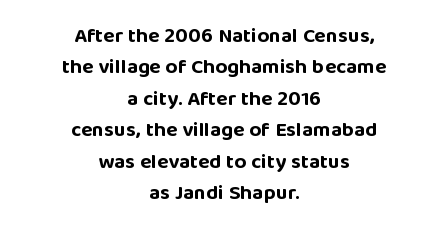
{"italic": "no", "bold": "yes", "underline": "no", "align": "center", "line_spacing": "normal", "line_spacing_ratio": 1.5, "letter_spacing": "normal", "letter_spacing_em": 0.0, "glyph_px": 21}
